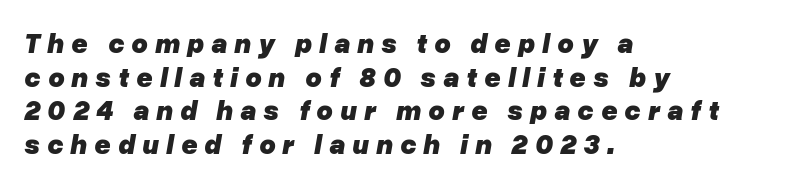
Q: Is the text bold? A: Yes.
Q: Is the text italic (slanted)? A: Yes, it leans right by about 10 degrees.
Q: Is the text underlined? A: No.
Q: How is the paragraph aligned? A: Left-aligned.
Q: Is the spacing between letters normal or unusually wide? A: Unusually wide.
Q: Width (condensed, normal, or wide)? A: Normal.
Q: Stroke contrast? A: Low.
Q: x-height? A: Medium.
Q: Monospaced? A: No.
